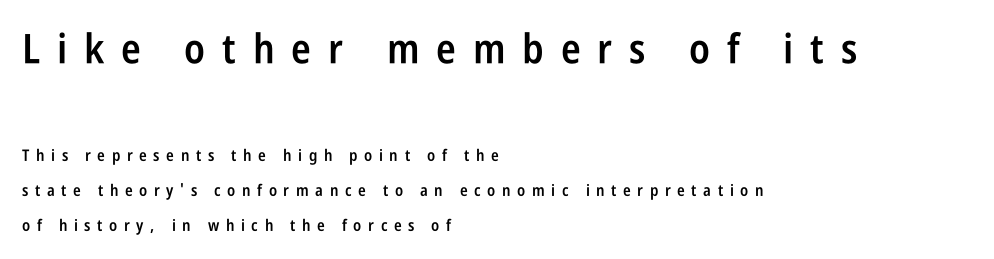
{"serif": "no", "italic": "no", "bold": "semi", "weight": "semibold", "width": "condensed", "stroke_contrast": "low", "x_height": "large", "monospaced": "no", "underline": "no", "align": "left", "line_spacing": "loose", "line_spacing_ratio": 2.18, "letter_spacing": "wide", "letter_spacing_em": 0.41, "larger_block": "first", "size_ratio": 2.56, "glyph_px": 41}
